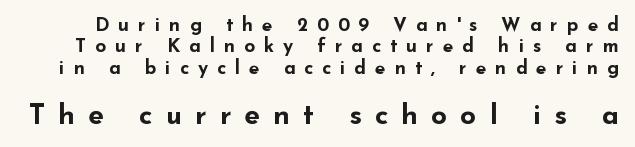
The image shows 28 px bold, wide sans-serif type, upright; set tight line spacing (1.13x), unusually wide letter spacing (+0.47 em), not underlined; the second (bottom) block is 1.47x larger; low stroke contrast and a small x-height.
